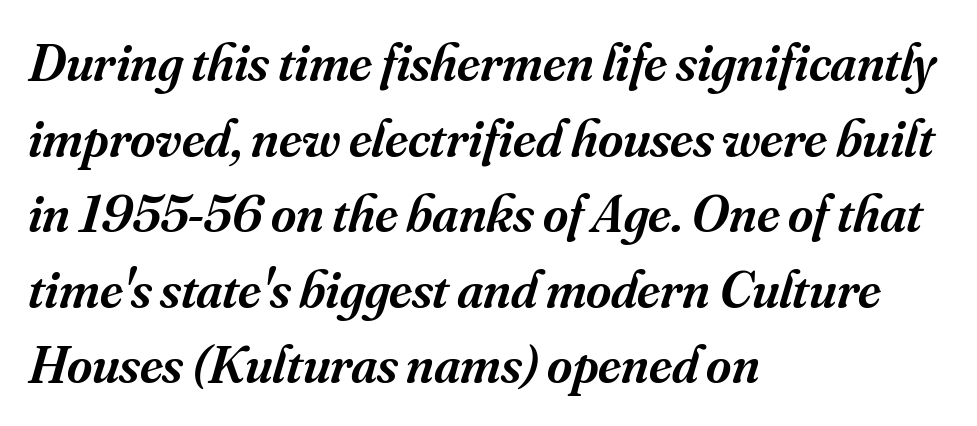
The image shows 54 px semibold serif type, italic (leaning right); set left-aligned, normal line spacing (1.4x), normal letter spacing, not underlined; medium stroke contrast and a small x-height.
